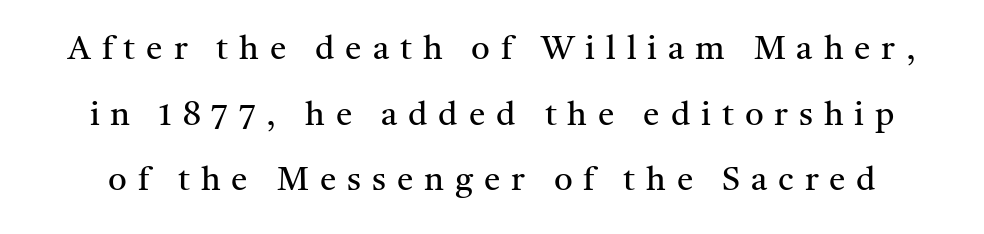
Q: Is the text bold? A: No.
Q: Is the text italic (slanted)? A: No, it is upright.
Q: Is the typeface a serif or a sans-serif typeface? A: Serif.
Q: Is the text underlined? A: No.
Q: Is the spacing between letters normal or unusually wide? A: Unusually wide.
Q: Is the spacing between lines tight, normal or loose? A: Loose.
Q: Width (condensed, normal, or wide)? A: Normal.
Q: Stroke contrast? A: Medium.
Q: x-height? A: Medium.
Q: Monospaced? A: No.
